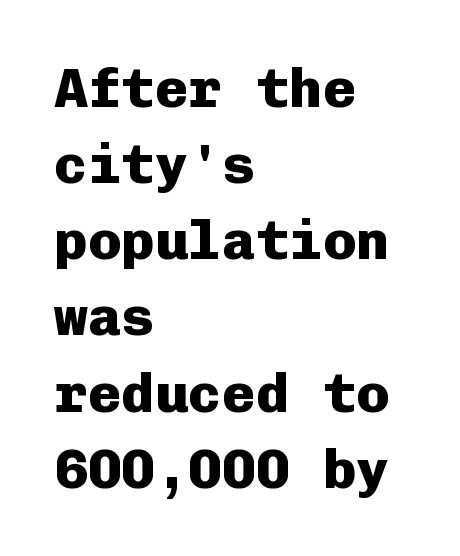
{"serif": "no", "italic": "no", "bold": "yes", "weight": "heavy", "width": "normal", "stroke_contrast": "low", "x_height": "medium", "monospaced": "yes", "underline": "no", "align": "left", "line_spacing": "normal", "line_spacing_ratio": 1.36, "letter_spacing": "normal", "letter_spacing_em": 0.0, "glyph_px": 56}
